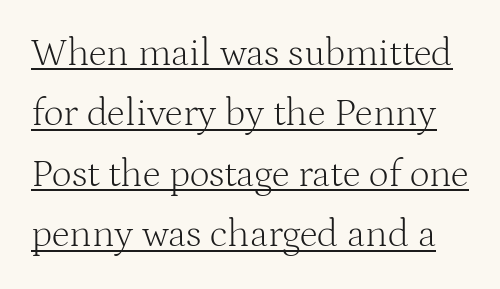
The image shows 39 px light serif type, upright; set normal line spacing (1.55x), normal letter spacing, underlined; medium stroke contrast and a medium x-height.
